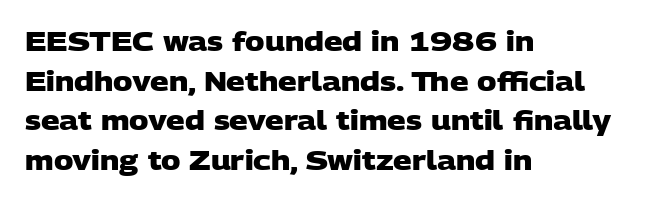
Q: Is the text bold? A: Yes.
Q: Is the text underlined? A: No.
Q: How is the paragraph aligned? A: Left-aligned.
Q: Is the spacing between letters normal or unusually wide? A: Normal.
Q: Is the spacing between lines tight, normal or loose? A: Normal.
